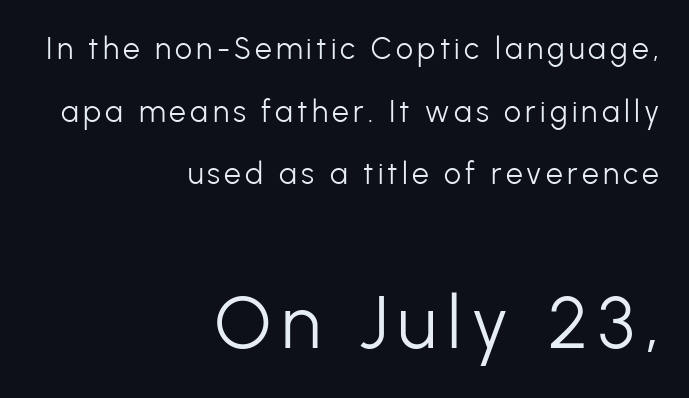
Q: Is the text bold? A: No.
Q: Is the text italic (slanted)? A: No, it is upright.
Q: Is the typeface a serif or a sans-serif typeface? A: Sans-serif.
Q: Is the text underlined? A: No.
Q: How is the paragraph aligned? A: Right-aligned.
Q: Is the spacing between lines tight, normal or loose? A: Loose.
Q: Which block of text is set in a larger size, the first (top) or the second (bottom)? A: The second (bottom) one.
Q: Width (condensed, normal, or wide)? A: Normal.
Q: Stroke contrast? A: Low.
Q: x-height? A: Medium.
Q: Monospaced? A: No.
